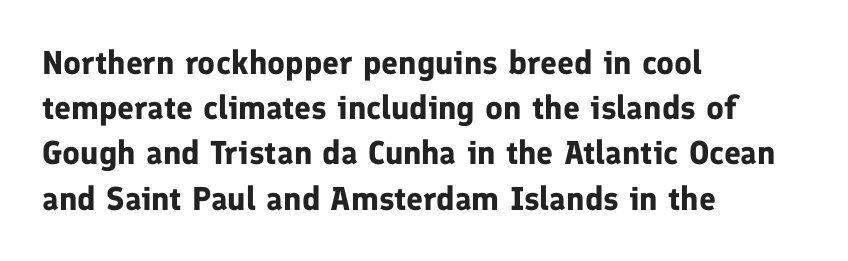
{"serif": "no", "italic": "no", "bold": "yes", "weight": "bold", "width": "normal", "stroke_contrast": "low", "x_height": "medium", "monospaced": "no", "underline": "no", "align": "left", "line_spacing": "normal", "line_spacing_ratio": 1.37, "letter_spacing": "normal", "letter_spacing_em": 0.0, "glyph_px": 33}
